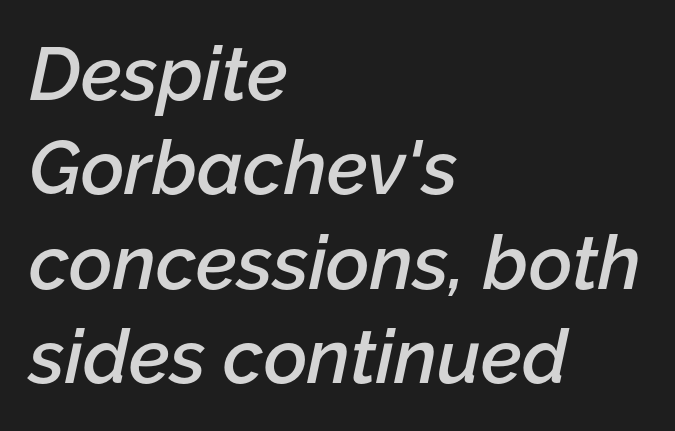
{"italic": "yes", "lean": "right", "slant_degrees": 12, "bold": "semi", "weight": "semibold", "width": "normal", "stroke_contrast": "low", "x_height": "medium", "monospaced": "no", "underline": "no", "align": "left", "line_spacing": "normal", "line_spacing_ratio": 1.26, "letter_spacing": "normal", "letter_spacing_em": 0.0, "glyph_px": 75}
